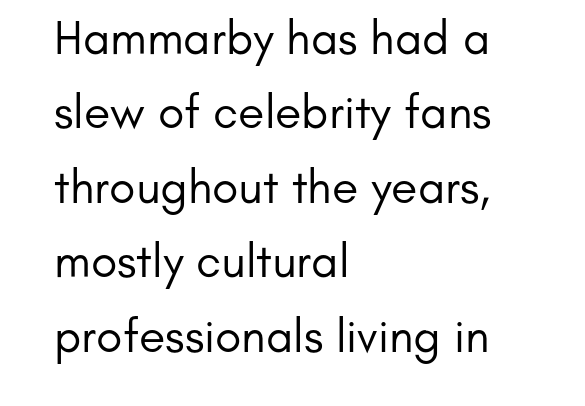
This rendering features lettering with no underline. Examine the stroke ends and you'll find no serifs. The face used here is proportionally spaced, like ordinary book or web type. Leading: standard. Line beginnings align vertically; line endings do not.
